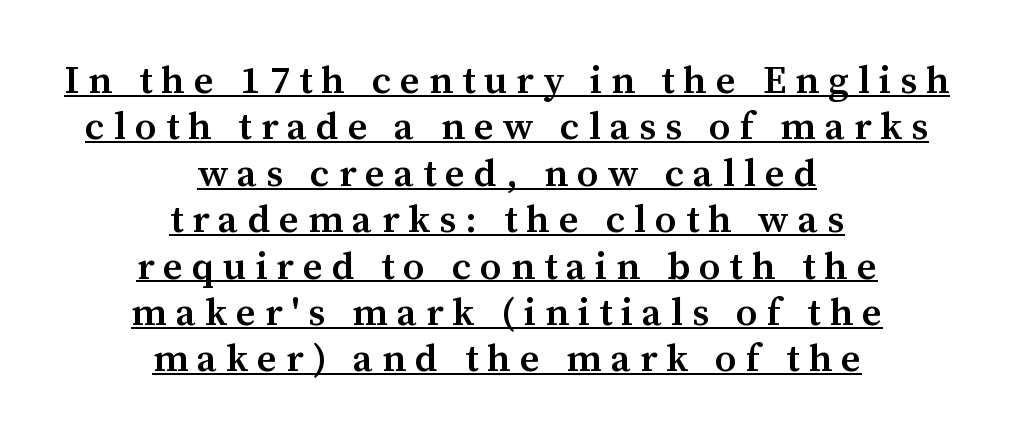
The image shows 39 px semibold serif type, upright; set centered, line spacing 1.19x, unusually wide letter spacing (+0.23 em), underlined; medium stroke contrast and a medium x-height.
